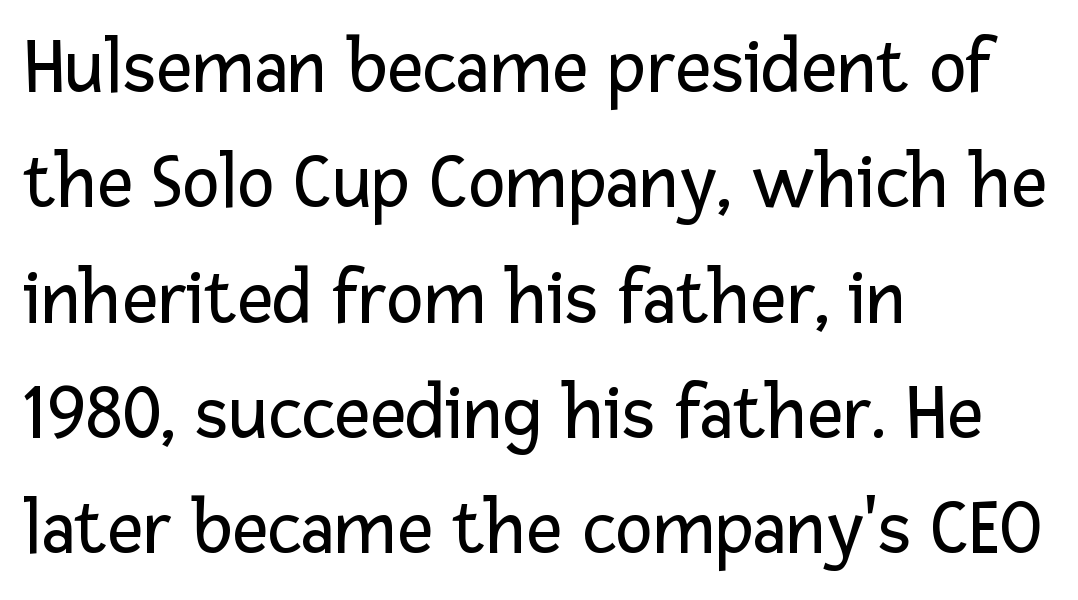
{"serif": "no", "italic": "no", "bold": "no", "weight": "regular", "width": "normal", "stroke_contrast": "low", "x_height": "medium", "monospaced": "no", "underline": "no", "align": "left", "line_spacing": "normal", "line_spacing_ratio": 1.46, "letter_spacing": "normal", "letter_spacing_em": 0.0, "glyph_px": 79}
